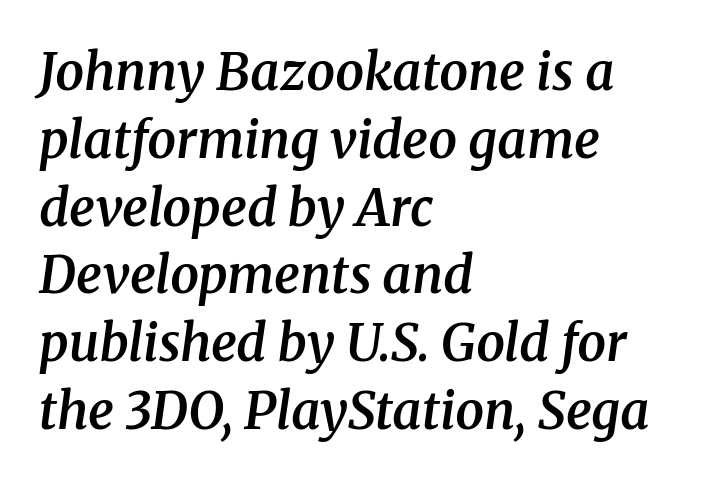
{"serif": "yes", "italic": "yes", "lean": "right", "slant_degrees": 8, "bold": "semi", "weight": "semibold", "width": "normal", "stroke_contrast": "medium", "x_height": "medium", "monospaced": "no", "underline": "no", "align": "left", "line_spacing": "normal", "line_spacing_ratio": 1.33, "letter_spacing": "normal", "letter_spacing_em": 0.0, "glyph_px": 51}
